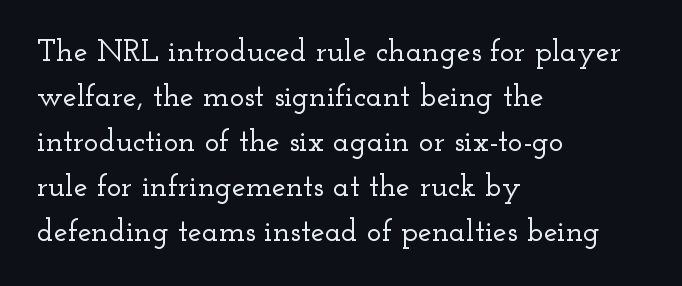
The image shows 31 px wide serif type, upright; set left-aligned, normal line spacing (1.45x), normal letter spacing, not underlined; low stroke contrast and a small x-height.
